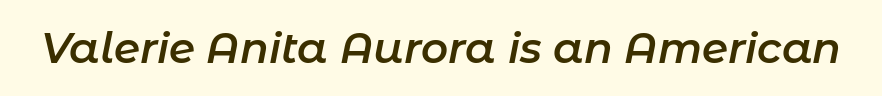
The image shows 42 px semibold type, italic (leaning right); set normal letter spacing, not underlined; low stroke contrast and a medium x-height.
